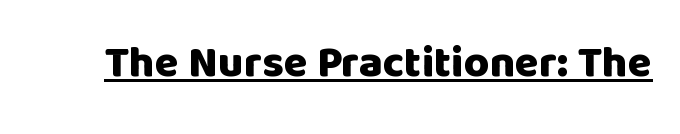
This sample has the flowing, uneven cadence of proportional lettering. The face used here is rendered with its standard letterfit. Thick stems and heavy bowls — unmistakably bold. The letters carry no serifs — their stems end cleanly without finishing strokes.
